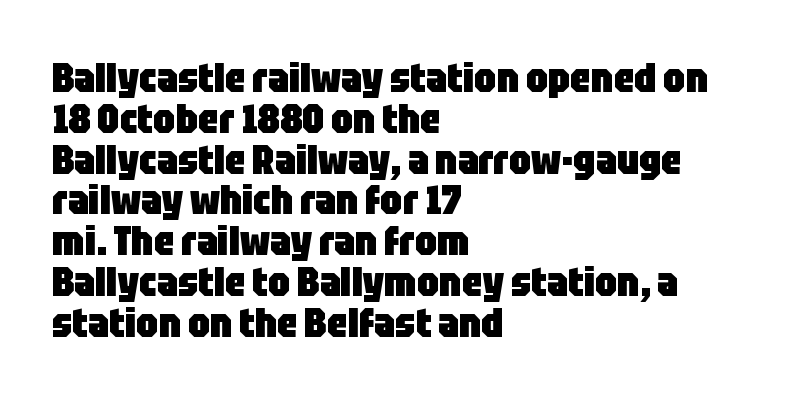
Successive baselines arrive quickly, one right under another. This sample has the flowing, uneven cadence of proportional lettering. Does the copy run flush right? No — it runs flush left. The rendering uses a bold face; every stroke is thick and dark. The axis of the letterforms is exactly vertical.
